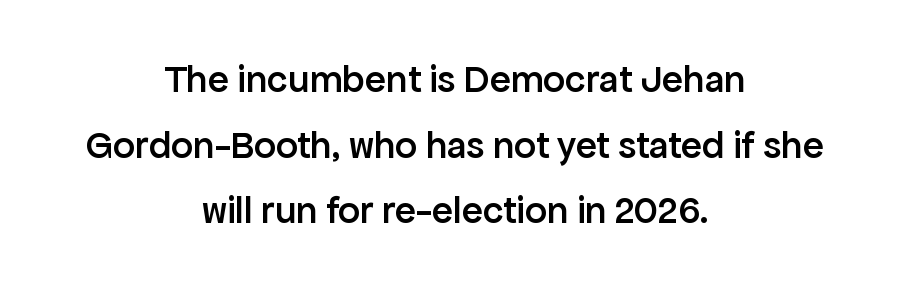
{"serif": "no", "italic": "no", "bold": "semi", "weight": "semibold", "width": "normal", "stroke_contrast": "low", "x_height": "medium", "monospaced": "no", "underline": "no", "align": "center", "line_spacing": "normal", "line_spacing_ratio": 1.68, "letter_spacing": "normal", "letter_spacing_em": 0.0, "glyph_px": 39}
